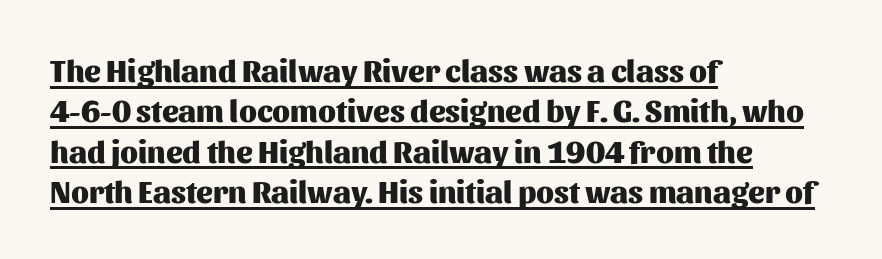
Q: Is the text bold? A: Yes.
Q: Is the text italic (slanted)? A: No, it is upright.
Q: Is the typeface a serif or a sans-serif typeface? A: Sans-serif.
Q: Is the text underlined? A: Yes.
Q: How is the paragraph aligned? A: Left-aligned.
Q: Is the spacing between letters normal or unusually wide? A: Normal.
Q: Is the spacing between lines tight, normal or loose? A: Normal.
Q: Width (condensed, normal, or wide)? A: Normal.
Q: Stroke contrast? A: Medium.
Q: x-height? A: Medium.
Q: Monospaced? A: No.
